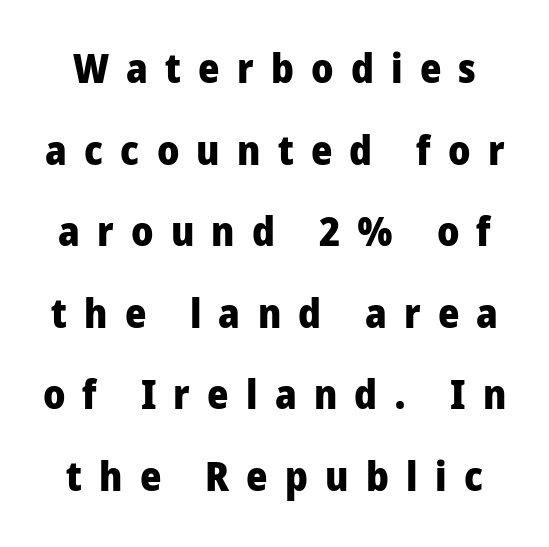
{"serif": "no", "italic": "no", "bold": "yes", "weight": "heavy", "width": "condensed", "stroke_contrast": "low", "x_height": "large", "monospaced": "no", "underline": "no", "line_spacing": "loose", "line_spacing_ratio": 1.99, "letter_spacing": "wide", "letter_spacing_em": 0.42, "glyph_px": 41}
